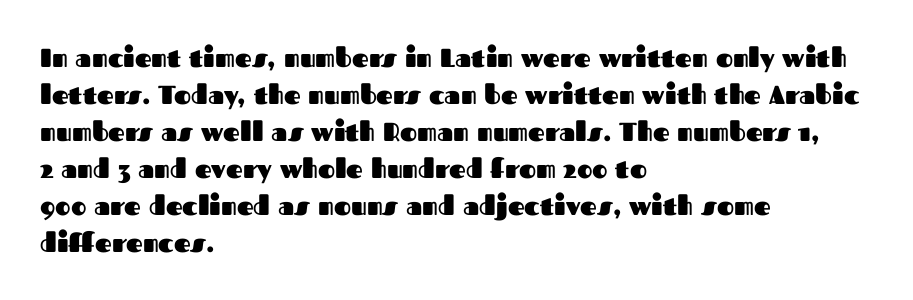
{"italic": "no", "bold": "yes", "underline": "no", "align": "left", "line_spacing": "normal", "line_spacing_ratio": 1.42, "letter_spacing": "normal", "letter_spacing_em": 0.0, "glyph_px": 26}
